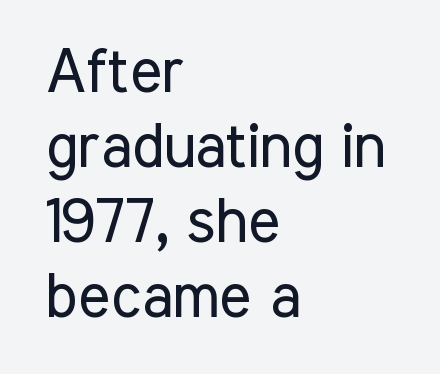
Q: Is the text bold? A: No.
Q: Is the text italic (slanted)? A: No, it is upright.
Q: Is the typeface a serif or a sans-serif typeface? A: Sans-serif.
Q: Is the text underlined? A: No.
Q: How is the paragraph aligned? A: Left-aligned.
Q: Is the spacing between letters normal or unusually wide? A: Normal.
Q: Width (condensed, normal, or wide)? A: Condensed.
Q: Stroke contrast? A: Low.
Q: x-height? A: Medium.
Q: Monospaced? A: No.
